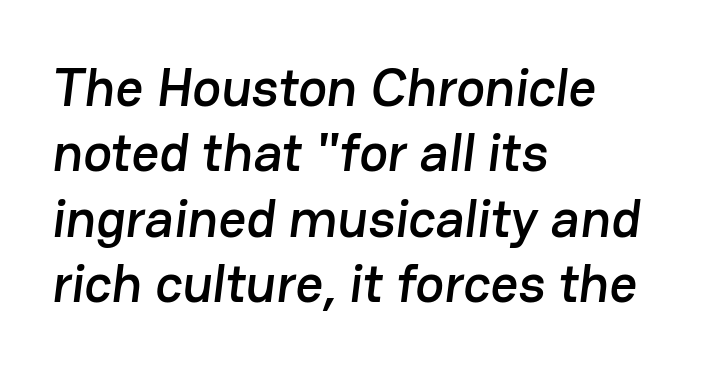
No word sits above an underline. The letterforms sit shoulder to shoulder at normal distance. A typesetter would call this proportional, since set widths differ per character. Line beginnings align vertically; line endings do not. Look at the bottom of the vertical strokes: they stop flat, with no serifs.
